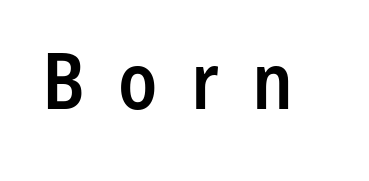
Q: Is the text bold? A: Semi-bold.
Q: Is the text italic (slanted)? A: No, it is upright.
Q: Is the typeface a serif or a sans-serif typeface? A: Sans-serif.
Q: Is the text underlined? A: No.
Q: Is the spacing between letters normal or unusually wide? A: Unusually wide.
Q: Width (condensed, normal, or wide)? A: Condensed.
Q: Stroke contrast? A: Low.
Q: x-height? A: Medium.
Q: Monospaced? A: No.
